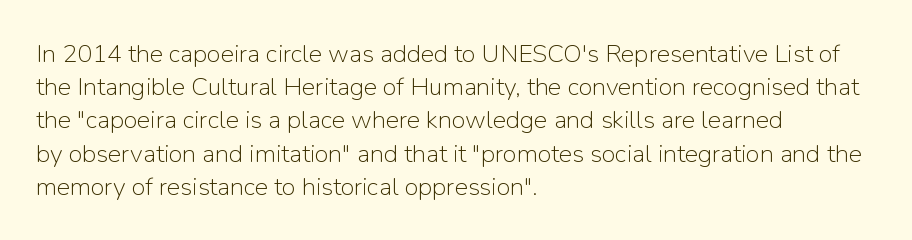
These lines sit exactly where default settings would place them. Decoration check: the copy has no underline. The typeface has the unassuming heft of standard copy or less. Horizontal alignment here is leftward, the default for most running prose.
